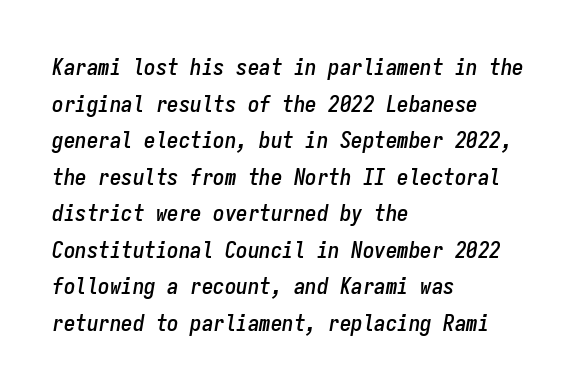
The image shows 23 px text type, italic (leaning right); set left-aligned, normal line spacing (1.59x), normal letter spacing, not underlined.
